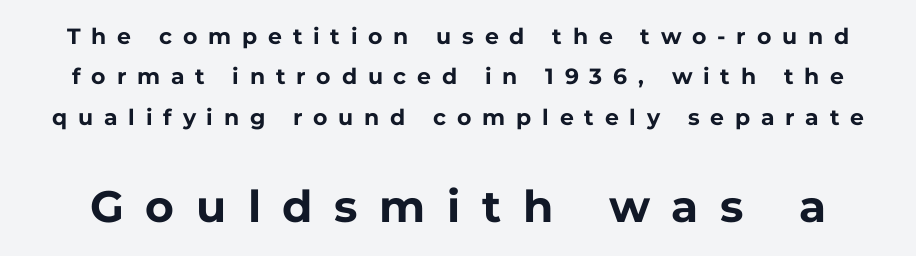
This sample uses an upright cut, with every glyph sitting square on the baseline. Spacing between characters has been opened up far beyond the box default. The emphasis by scale lands on block number two, below. This rendering employs a face without finishing strokes, i.e., a sans-serif. These lines carry a lot of weight — the face is fully bold.
